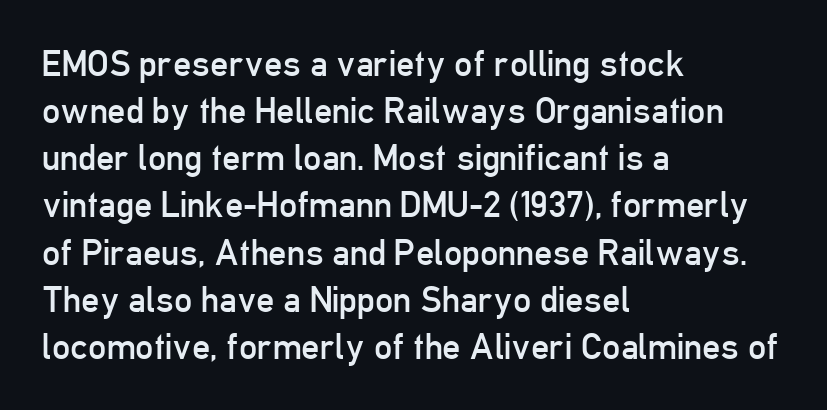
{"serif": "no", "italic": "no", "bold": "no", "weight": "regular", "width": "condensed", "stroke_contrast": "low", "x_height": "medium", "monospaced": "no", "underline": "no", "align": "left", "line_spacing": "normal", "line_spacing_ratio": 1.31, "letter_spacing": "normal", "letter_spacing_em": 0.0, "glyph_px": 36}
